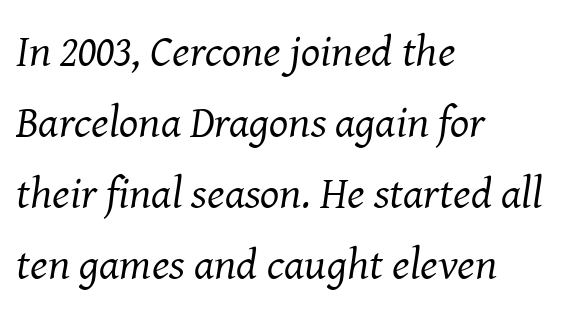
The image shows 45 px regular-weight serif type, italic (leaning right); set left-aligned, normal line spacing (1.58x), normal letter spacing, not underlined; medium stroke contrast and a medium x-height.
